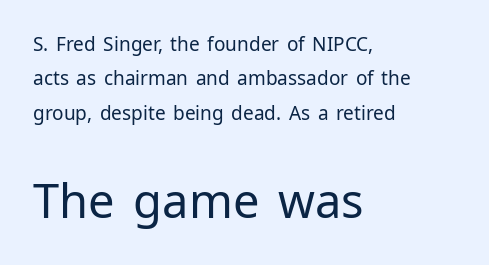
{"serif": "no", "italic": "no", "bold": "no", "weight": "regular", "width": "normal", "stroke_contrast": "low", "x_height": "medium", "monospaced": "no", "underline": "no", "align": "left", "line_spacing_ratio": 1.81, "letter_spacing": "normal", "letter_spacing_em": 0.0, "larger_block": "second", "size_ratio": 2.47, "glyph_px": 47}
